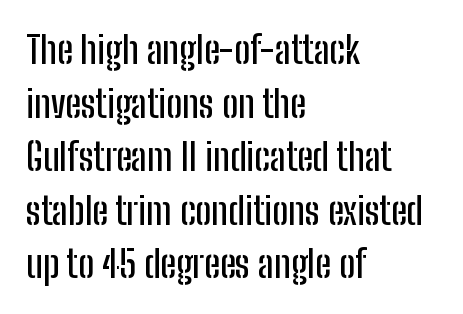
The image shows 38 px condensed sans-serif type, upright; set left-aligned, normal line spacing (1.41x), normal letter spacing, not underlined; low stroke contrast and a medium x-height.
